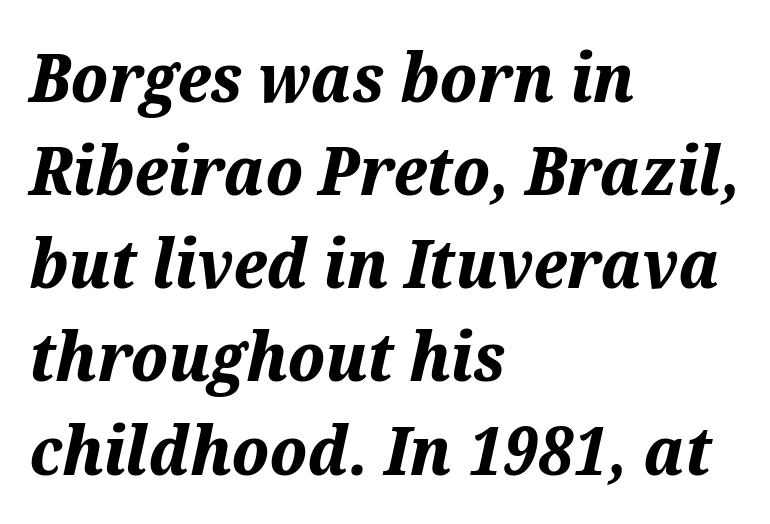
Q: Is the text bold? A: Yes.
Q: Is the text italic (slanted)? A: Yes, it leans right by about 12 degrees.
Q: Is the text underlined? A: No.
Q: How is the paragraph aligned? A: Left-aligned.
Q: Is the spacing between letters normal or unusually wide? A: Normal.
Q: Is the spacing between lines tight, normal or loose? A: Normal.
Q: Width (condensed, normal, or wide)? A: Normal.
Q: Stroke contrast? A: Medium.
Q: x-height? A: Medium.
Q: Monospaced? A: No.
